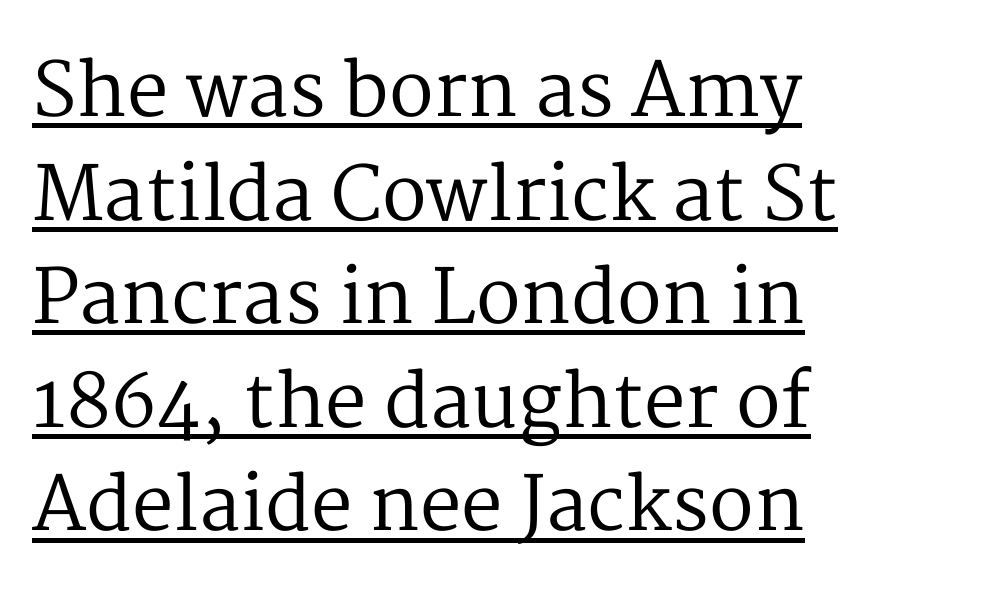
Q: Is the text bold? A: No.
Q: Is the text italic (slanted)? A: No, it is upright.
Q: Is the typeface a serif or a sans-serif typeface? A: Serif.
Q: Is the text underlined? A: Yes.
Q: How is the paragraph aligned? A: Left-aligned.
Q: Is the spacing between letters normal or unusually wide? A: Normal.
Q: Is the spacing between lines tight, normal or loose? A: Normal.
Q: Width (condensed, normal, or wide)? A: Normal.
Q: Stroke contrast? A: Medium.
Q: x-height? A: Medium.
Q: Monospaced? A: No.
